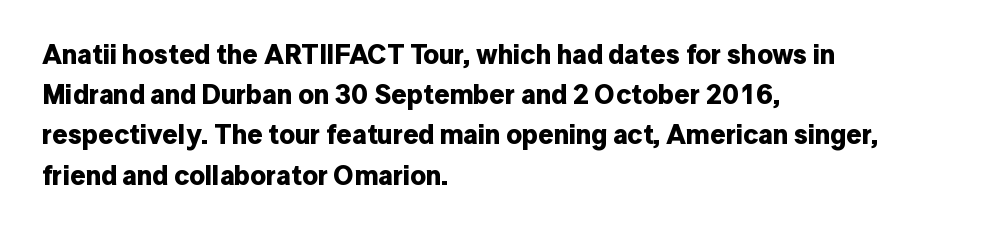
{"italic": "no", "bold": "yes", "underline": "no", "align": "left", "line_spacing": "normal", "line_spacing_ratio": 1.49, "letter_spacing": "normal", "letter_spacing_em": 0.0, "glyph_px": 27}
